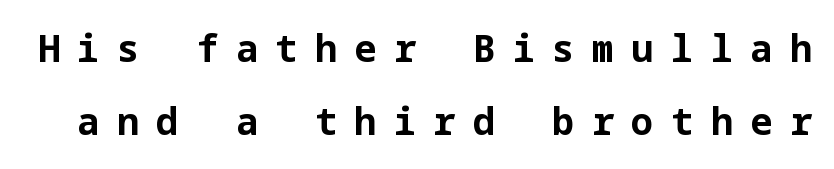
Bold? Absolutely — the strokes are thick and heavy. Inter-character spacing is expanded well beyond the font's built-in metrics. The axis of the letterforms is exactly vertical. No feet cap the strokes, marking this as sans-serif type. Quick note: underline off. The space between consecutive lines is lavish.
